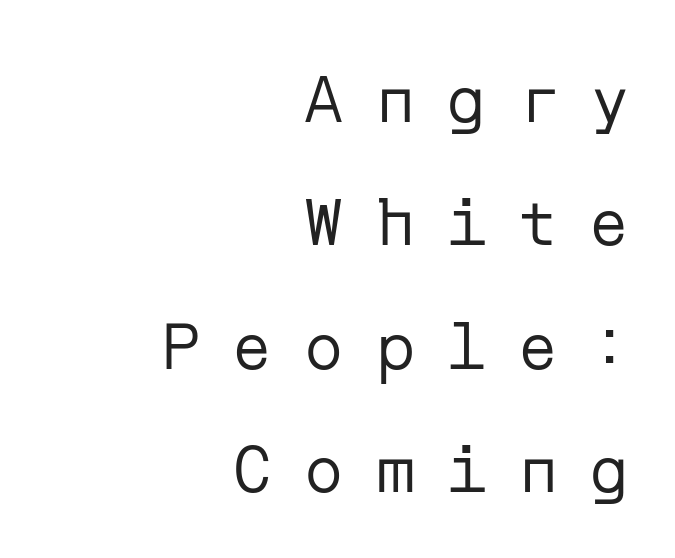
A typesetter would call this heavily tracked-out type. Notice how the passage keeps a crisp vertical edge on the right only. Is this a sans? Yes — the strokes have no serifs. The rendering uses a large line-height, opening up the rows. Quick note: not italic, upright.
